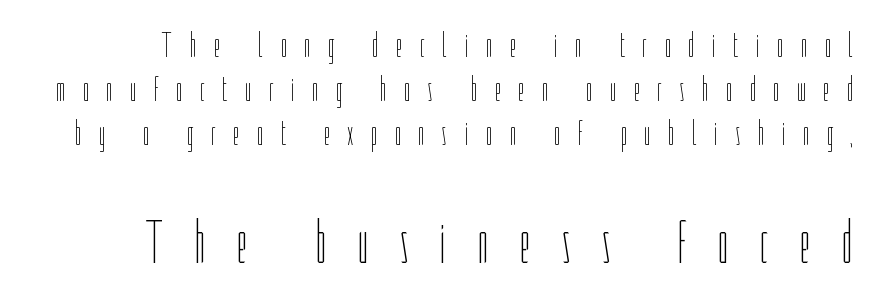
The string is rendered with underlining switched off. The rows are spaced the way most documents space them. Stroke mass is kept to a normal reading level or below. Type size steps up from the first block to the second.
